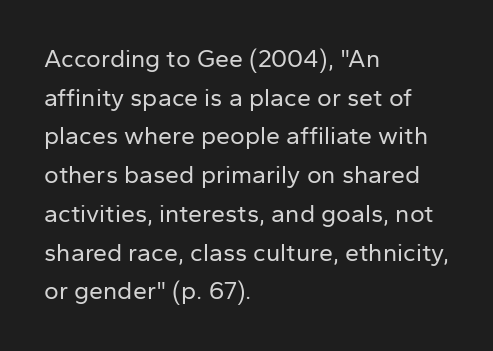
Notice how descenders clear the ascenders below comfortably — that's standard leading. Posture: vertical. Letter spacing: default. This rendering uses left alignment, leaving the right contour irregular.
